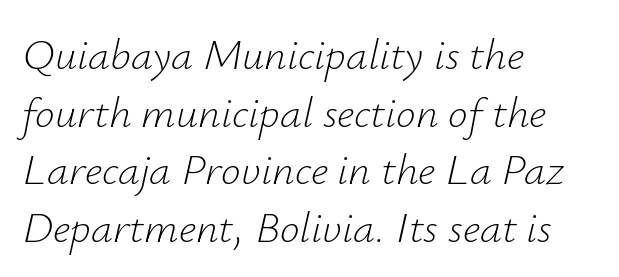
{"italic": "yes", "lean": "right", "slant_degrees": 12, "bold": "no", "weight": "light", "width": "normal", "stroke_contrast": "low", "x_height": "small", "monospaced": "no", "underline": "no", "align": "left", "line_spacing": "normal", "line_spacing_ratio": 1.31, "letter_spacing": "normal", "letter_spacing_em": 0.0, "glyph_px": 44}
